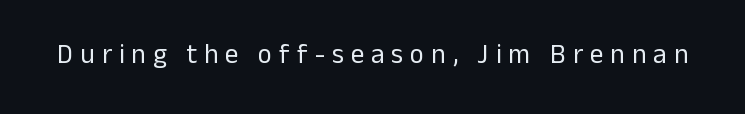
The image shows 27 px text type, upright; set unusually wide letter spacing (+0.26 em), not underlined.
